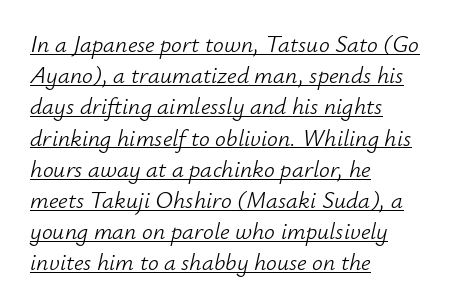
The image shows 24 px text type, italic (leaning right); set left-aligned, normal line spacing (1.3x), normal letter spacing, underlined.
